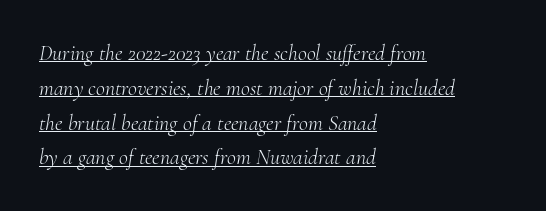
The image shows 22 px text type, italic (leaning right); set left-aligned, normal line spacing (1.58x), normal letter spacing, underlined.
